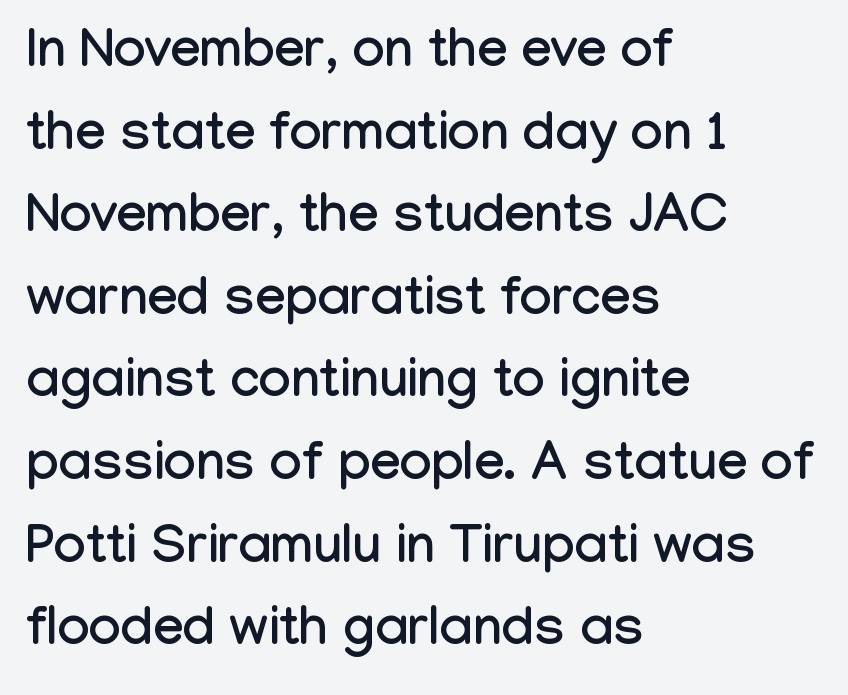
The image shows 54 px condensed sans-serif type, upright; set left-aligned, normal line spacing (1.53x), normal letter spacing, not underlined; low stroke contrast and a medium x-height.
